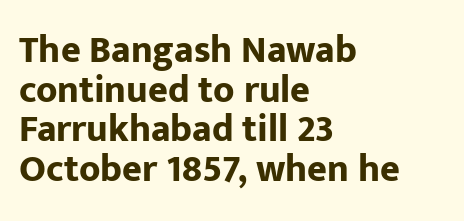
{"serif": "no", "italic": "no", "bold": "yes", "weight": "bold", "width": "normal", "stroke_contrast": "low", "x_height": "medium", "monospaced": "no", "underline": "no", "align": "left", "line_spacing": "tight", "line_spacing_ratio": 1.04, "letter_spacing": "normal", "letter_spacing_em": 0.0, "glyph_px": 38}
